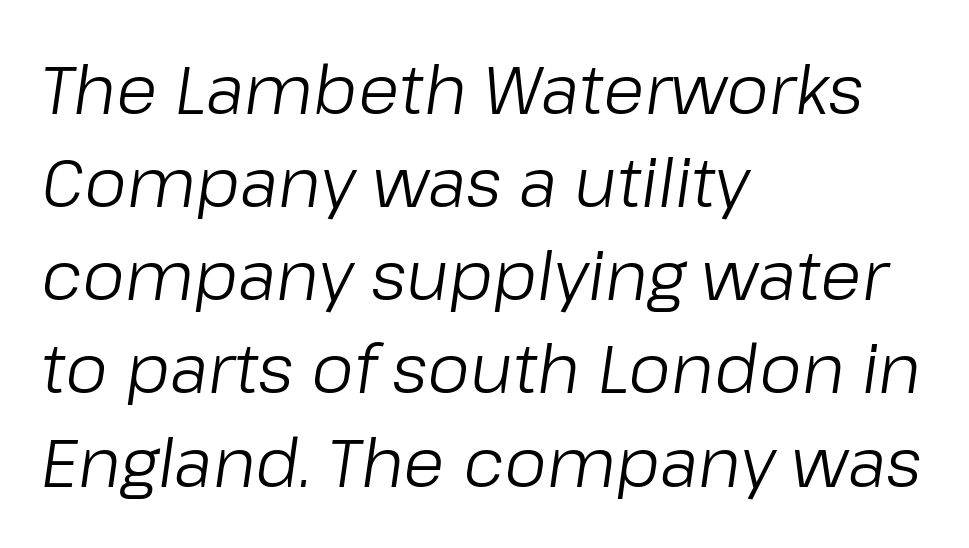
Stroke mass is kept to a normal reading level or below. Descenders are the only things crossing below the line. There's an unmistakable incline to the writing here. Nothing unusual about the tracking: characters are spaced as the font intends.
